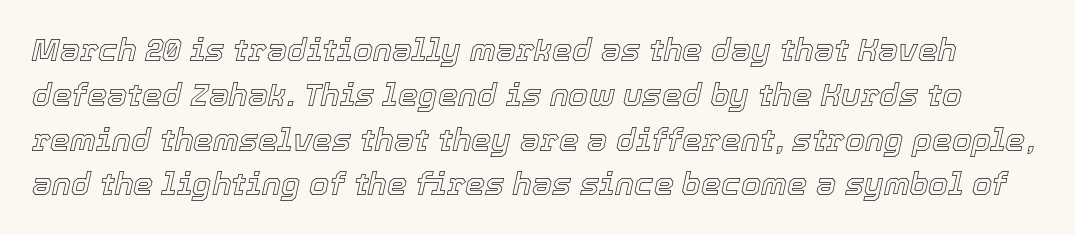
{"italic": "yes", "lean": "right", "slant_degrees": 12, "width": "normal", "x_height": "medium", "monospaced": "no", "underline": "no", "line_spacing": "normal", "line_spacing_ratio": 1.4, "letter_spacing": "normal", "letter_spacing_em": 0.0, "glyph_px": 32}
